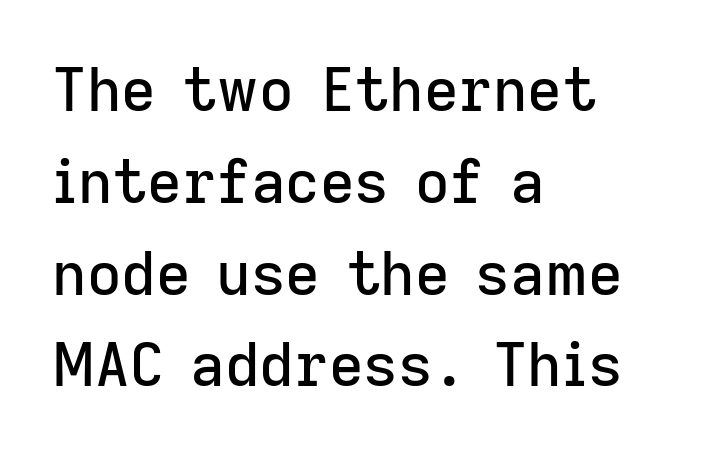
{"serif": "no", "italic": "no", "width": "normal", "stroke_contrast": "low", "x_height": "medium", "monospaced": "no", "underline": "no", "align": "left", "line_spacing": "normal", "line_spacing_ratio": 1.53, "letter_spacing": "normal", "letter_spacing_em": 0.0, "glyph_px": 60}
